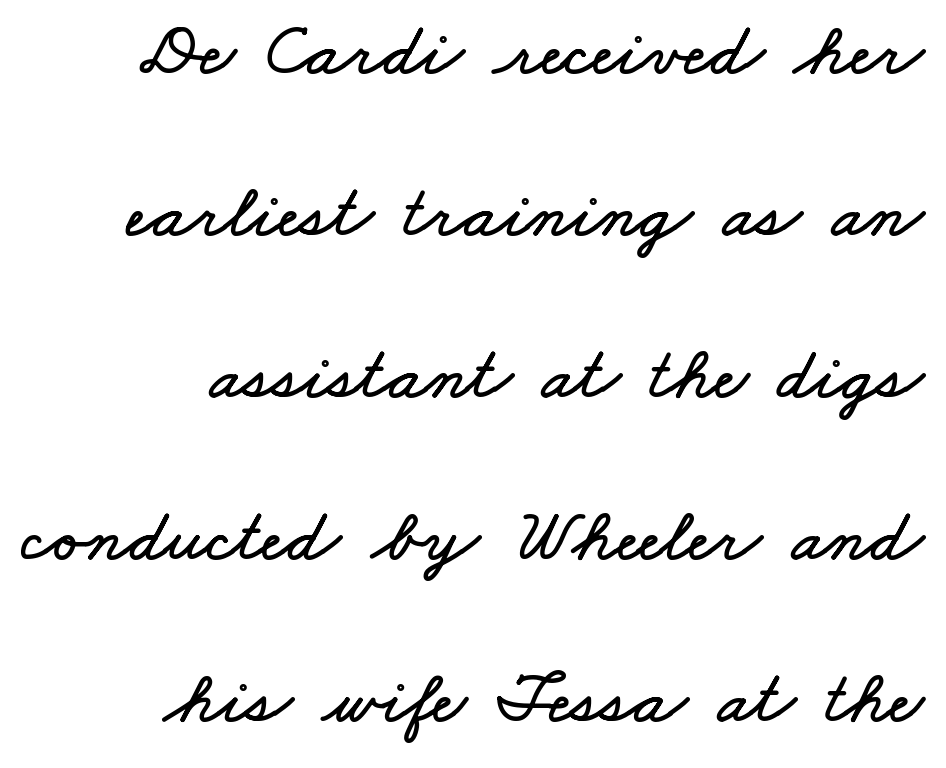
Q: Is the text underlined? A: No.
Q: How is the paragraph aligned? A: Right-aligned.
Q: Is the spacing between letters normal or unusually wide? A: Normal.
Q: Is the spacing between lines tight, normal or loose? A: Loose.
Q: Width (condensed, normal, or wide)? A: Wide.
Q: Stroke contrast? A: Low.
Q: x-height? A: Small.
Q: Monospaced? A: No.
